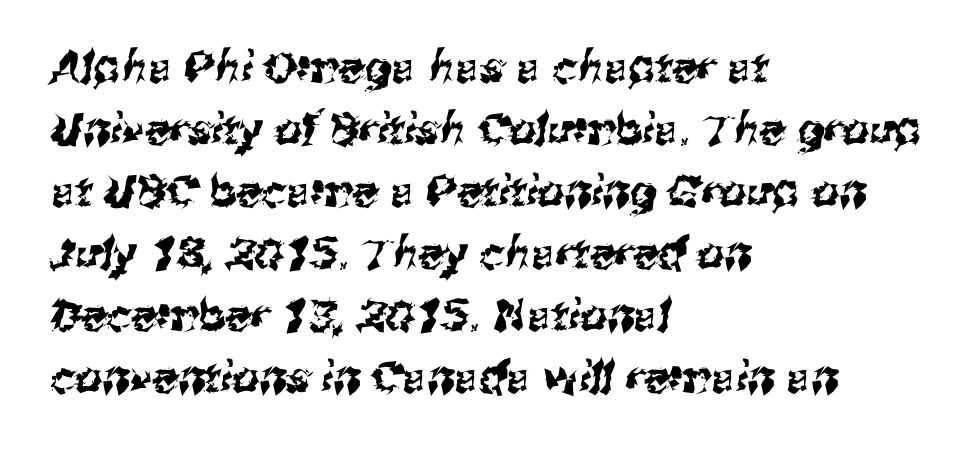
The image shows 43 px sans-serif type; set left-aligned, normal line spacing (1.44x), normal letter spacing, not underlined; medium stroke contrast and a medium x-height.
